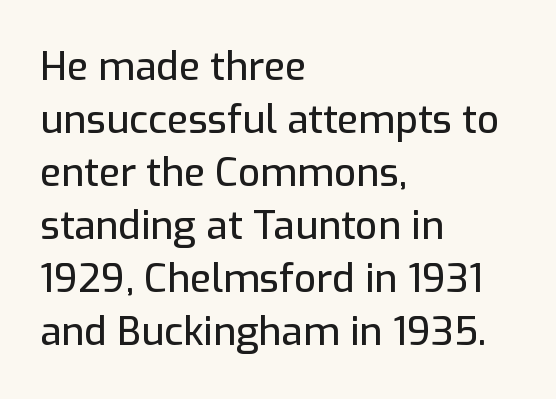
Q: Is the text italic (slanted)? A: No, it is upright.
Q: Is the typeface a serif or a sans-serif typeface? A: Sans-serif.
Q: Is the text underlined? A: No.
Q: How is the paragraph aligned? A: Left-aligned.
Q: Is the spacing between letters normal or unusually wide? A: Normal.
Q: Is the spacing between lines tight, normal or loose? A: Normal.
Q: Width (condensed, normal, or wide)? A: Normal.
Q: Stroke contrast? A: Low.
Q: x-height? A: Medium.
Q: Monospaced? A: No.
